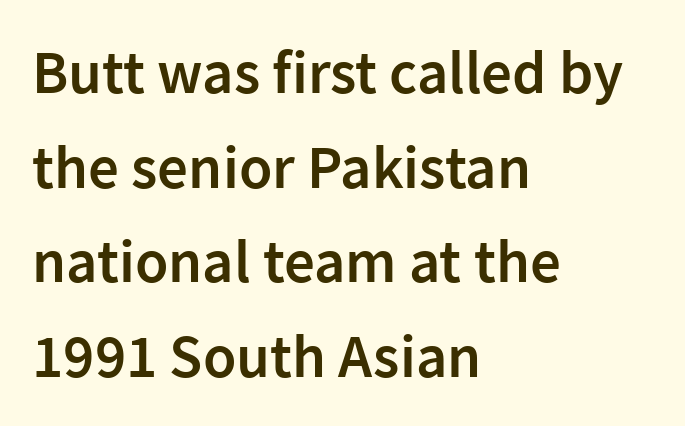
{"serif": "no", "italic": "no", "bold": "semi", "weight": "semibold", "width": "normal", "stroke_contrast": "low", "x_height": "medium", "monospaced": "no", "underline": "no", "align": "left", "line_spacing": "normal", "line_spacing_ratio": 1.55, "letter_spacing": "normal", "letter_spacing_em": 0.0, "glyph_px": 61}
